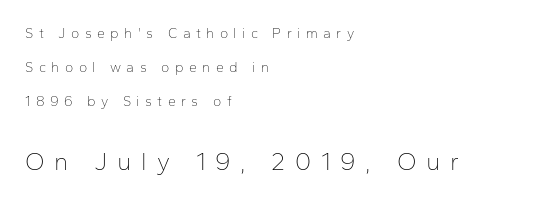
The image shows 25 px text type, upright; set left-aligned, loose line spacing (2.44x), unusually wide letter spacing (+0.39 em), not underlined; the second (bottom) block is 1.79x larger.
